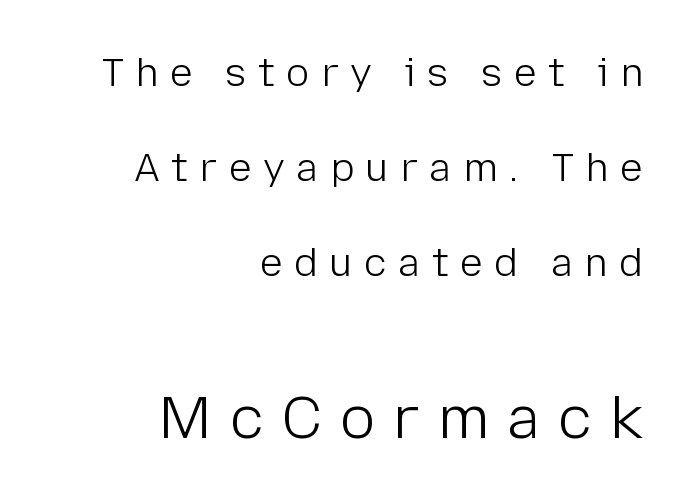
The image shows 59 px light sans-serif type, upright; set right-aligned, loose line spacing (2.44x), unusually wide letter spacing (+0.29 em), not underlined; the second (bottom) block is 1.51x larger; low stroke contrast and a medium x-height.
